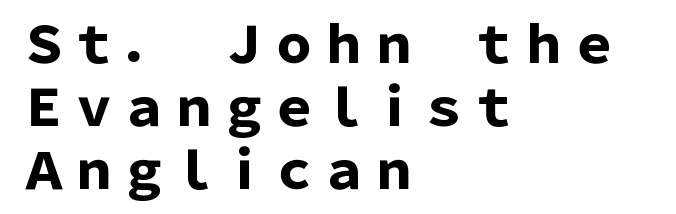
Visually the block forms a straight wall on the left and a jagged coastline on the right. Character widths vary here, with narrow letters taking less room than wide ones. The strokes are fattened all the way to bold. Honestly, there is no underline to notice here at all. This sample uses plain, unmodified letter spacing. The passage shown stacks its lines at a standard gap.
